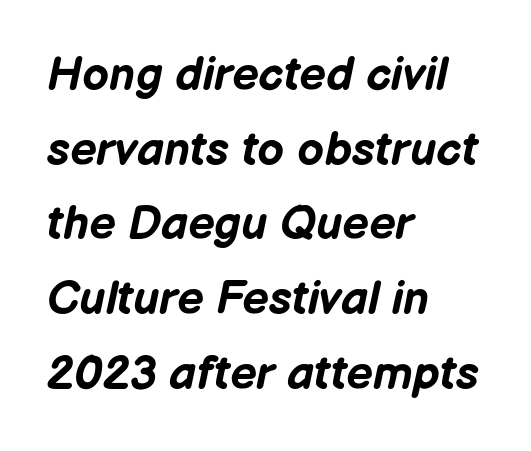
Q: Is the text bold? A: Yes.
Q: Is the text italic (slanted)? A: Yes, it leans right by about 12 degrees.
Q: Is the text underlined? A: No.
Q: How is the paragraph aligned? A: Left-aligned.
Q: Is the spacing between letters normal or unusually wide? A: Normal.
Q: Is the spacing between lines tight, normal or loose? A: Normal.
Q: Width (condensed, normal, or wide)? A: Normal.
Q: Stroke contrast? A: Low.
Q: x-height? A: Medium.
Q: Monospaced? A: No.
